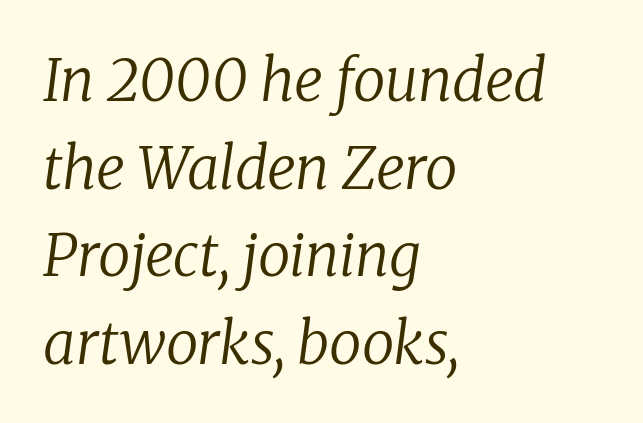
The image shows 58 px regular-weight serif type, italic (leaning right); set left-aligned, normal line spacing (1.51x), normal letter spacing, not underlined; low stroke contrast and a medium x-height.
